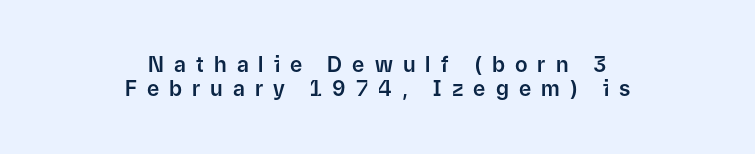
Q: Is the text italic (slanted)? A: No, it is upright.
Q: Is the text underlined? A: No.
Q: How is the paragraph aligned? A: Centered.
Q: Is the spacing between letters normal or unusually wide? A: Unusually wide.
